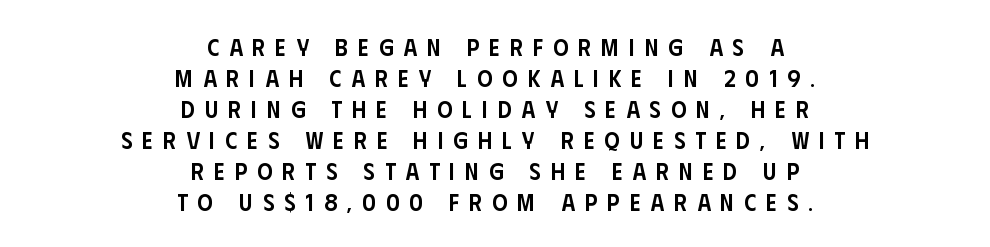
The image shows 24 px text type, upright; set centered, normal line spacing (1.29x), unusually wide letter spacing (+0.42 em), not underlined.
